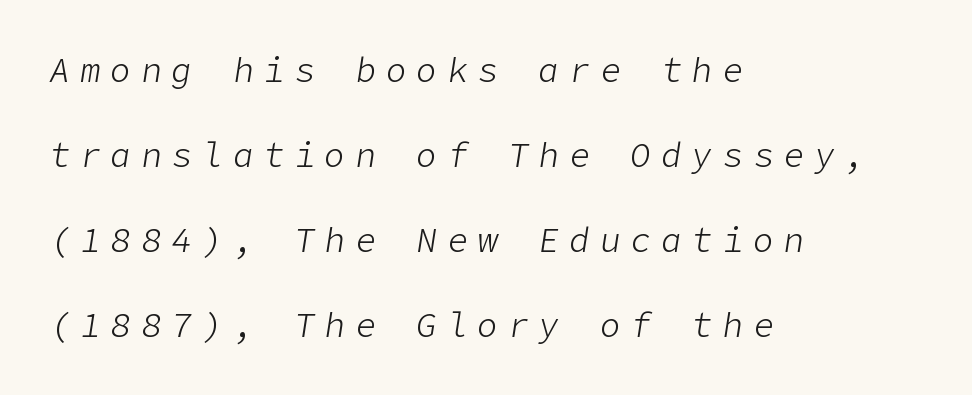
Q: Is the text bold? A: No.
Q: Is the text italic (slanted)? A: Yes, it leans right by about 9 degrees.
Q: Is the text underlined? A: No.
Q: How is the paragraph aligned? A: Left-aligned.
Q: Is the spacing between letters normal or unusually wide? A: Unusually wide.
Q: Is the spacing between lines tight, normal or loose? A: Loose.
Q: Width (condensed, normal, or wide)? A: Normal.
Q: Stroke contrast? A: Low.
Q: x-height? A: Medium.
